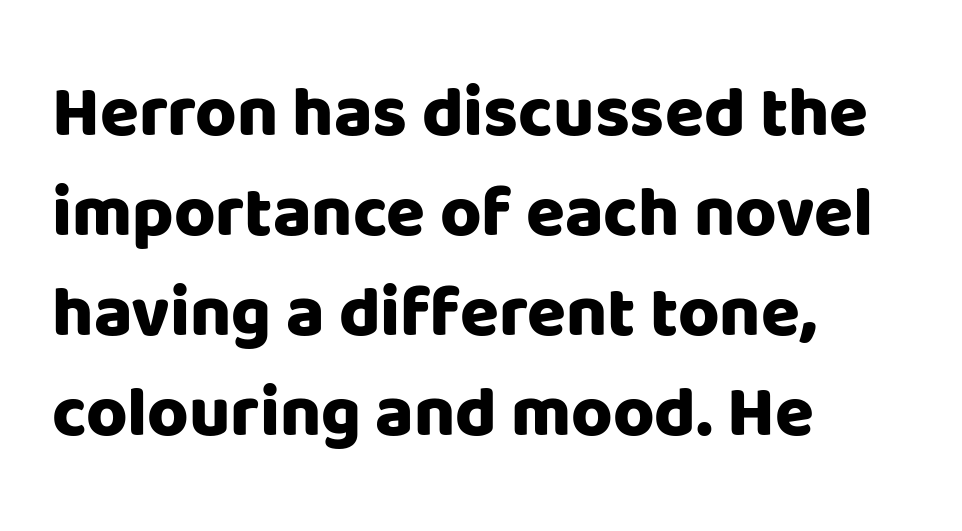
Q: Is the text bold? A: Yes.
Q: Is the text italic (slanted)? A: No, it is upright.
Q: Is the typeface a serif or a sans-serif typeface? A: Sans-serif.
Q: Is the text underlined? A: No.
Q: How is the paragraph aligned? A: Left-aligned.
Q: Is the spacing between letters normal or unusually wide? A: Normal.
Q: Is the spacing between lines tight, normal or loose? A: Normal.
Q: Width (condensed, normal, or wide)? A: Normal.
Q: Stroke contrast? A: Low.
Q: x-height? A: Large.
Q: Monospaced? A: No.
